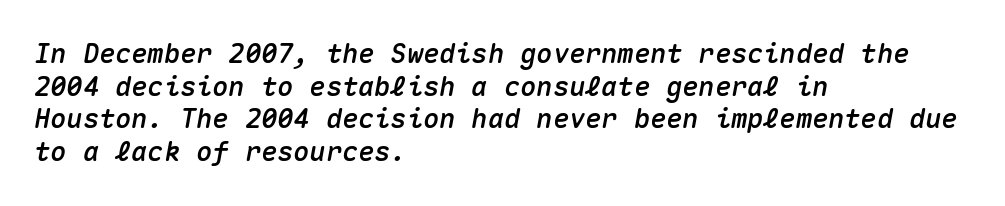
{"italic": "yes", "lean": "right", "slant_degrees": 10, "underline": "no", "align": "left", "line_spacing_ratio": 1.21, "letter_spacing": "normal", "letter_spacing_em": 0.0, "glyph_px": 27}
